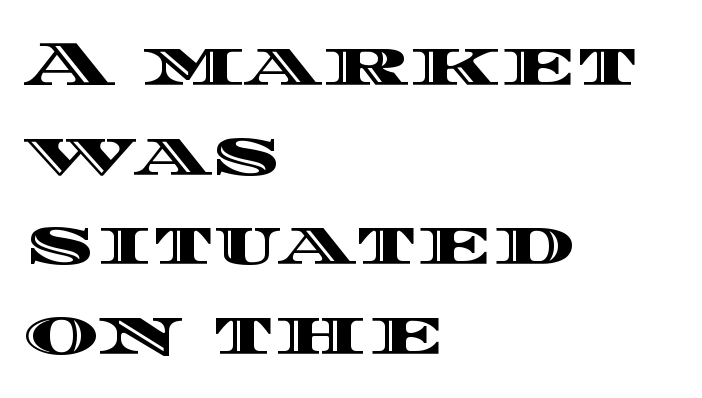
This block has exactly the height ordinary leading produces. Nothing unusual about the tracking: characters are spaced as the font intends. Italic: no, the glyphs are upright roman. This rendering features lettering with no underline. Each letter keeps its own natural width here, so spacing adapts to shape. The lines in this sample share a left origin and differ only in where they stop.
